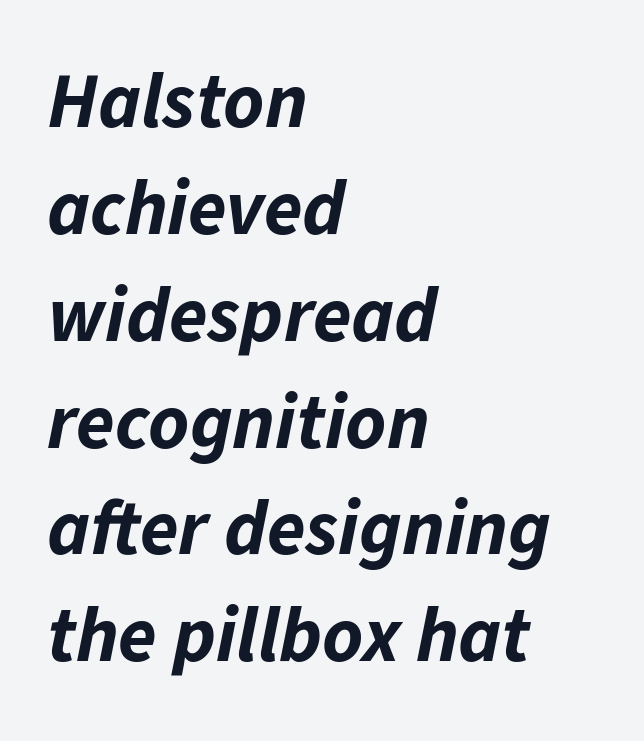
Q: Is the text bold? A: Yes.
Q: Is the text italic (slanted)? A: Yes, it leans right by about 11 degrees.
Q: Is the text underlined? A: No.
Q: How is the paragraph aligned? A: Left-aligned.
Q: Is the spacing between letters normal or unusually wide? A: Normal.
Q: Is the spacing between lines tight, normal or loose? A: Normal.
Q: Width (condensed, normal, or wide)? A: Normal.
Q: Stroke contrast? A: Low.
Q: x-height? A: Medium.
Q: Monospaced? A: No.
